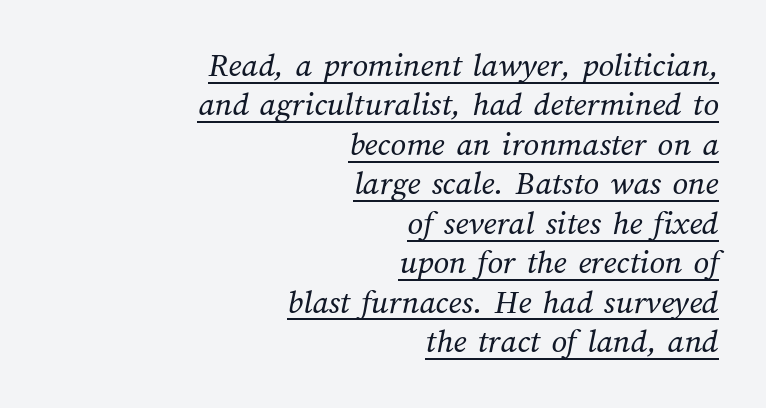
{"bold": "no", "weight": "regular", "width": "normal", "stroke_contrast": "medium", "x_height": "medium", "monospaced": "no", "underline": "yes", "align": "right", "line_spacing_ratio": 1.16, "letter_spacing": "normal", "letter_spacing_em": 0.0, "glyph_px": 34}
